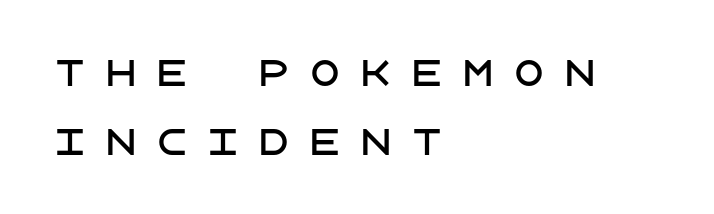
Baseline-to-baseline distance is far greater than the letter height. Unlike a traditional serif, this face leaves its strokes unadorned. The gaps between neighbouring characters are conspicuously large. A student would call this left alignment; a typographer would say flush left, rag right. The lettering holds an erect, upright posture throughout.
